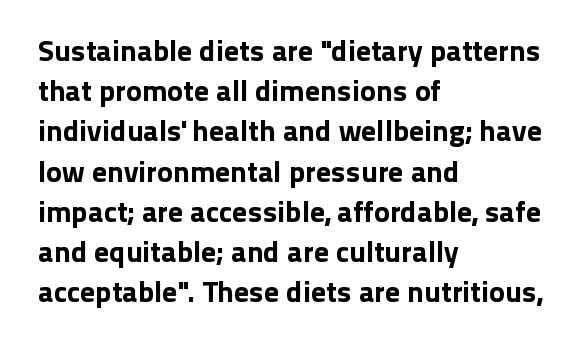
Q: Is the text italic (slanted)? A: No, it is upright.
Q: Is the typeface a serif or a sans-serif typeface? A: Sans-serif.
Q: Is the text underlined? A: No.
Q: How is the paragraph aligned? A: Left-aligned.
Q: Is the spacing between letters normal or unusually wide? A: Normal.
Q: Is the spacing between lines tight, normal or loose? A: Normal.
Q: Width (condensed, normal, or wide)? A: Normal.
Q: Stroke contrast? A: Low.
Q: x-height? A: Medium.
Q: Monospaced? A: No.
